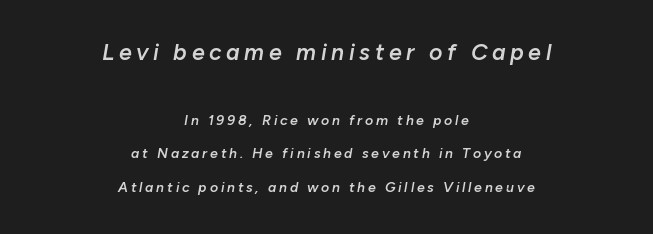
This sample is center-justified, so both line endings float freely. Quick note: italic. Any mark beneath the type? The region is blank. In terms of leading, this rendering errs on the spacious side.
